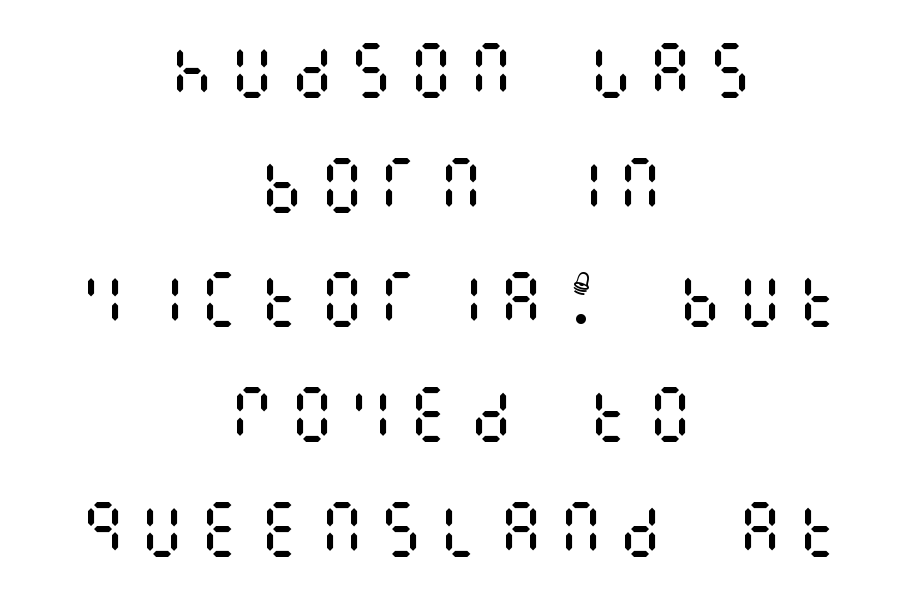
{"italic": "no", "bold": "no", "weight": "regular", "width": "condensed", "stroke_contrast": "medium", "x_height": "large", "underline": "no", "align": "center", "line_spacing_ratio": 1.88, "glyph_px": 61}
